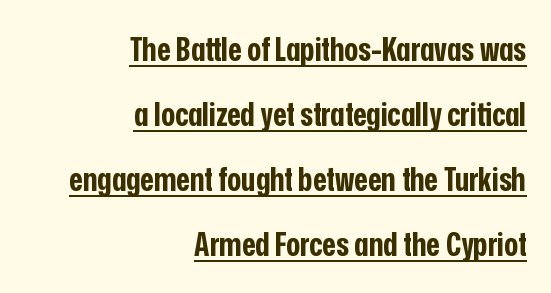
Does the lettering tilt? It doesn't — this is upright. Note the varied advance widths — an 'i' is clearly narrower than an 'm'. Underlining? Definitely there. The tracking reads as untouched default to a designer's eye. Where is the straight margin? On the right.
